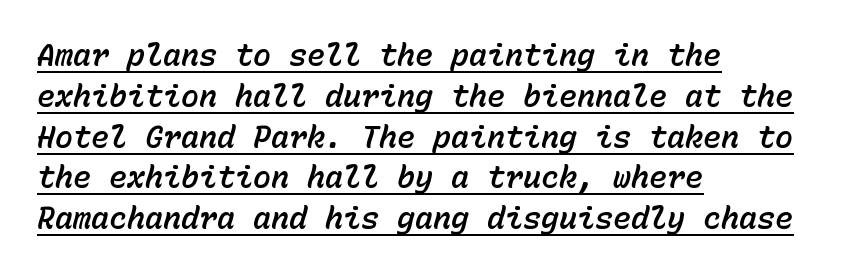
Q: Is the text italic (slanted)? A: Yes, it leans right by about 15 degrees.
Q: Is the text underlined? A: Yes.
Q: How is the paragraph aligned? A: Left-aligned.
Q: Is the spacing between letters normal or unusually wide? A: Normal.
Q: Is the spacing between lines tight, normal or loose? A: Normal.
Q: Width (condensed, normal, or wide)? A: Normal.
Q: Stroke contrast? A: Low.
Q: x-height? A: Medium.
Q: Monospaced? A: Yes.
